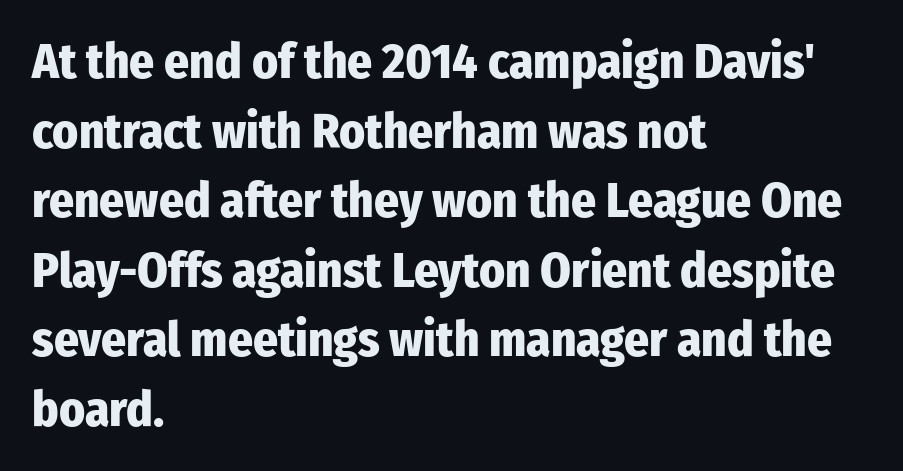
{"serif": "no", "italic": "no", "bold": "yes", "weight": "heavy", "width": "condensed", "stroke_contrast": "low", "x_height": "medium", "monospaced": "no", "underline": "no", "align": "left", "line_spacing": "normal", "line_spacing_ratio": 1.42, "letter_spacing": "normal", "letter_spacing_em": 0.0, "glyph_px": 49}
